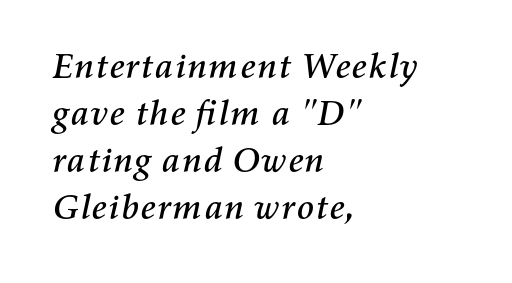
Where is the straight margin? On the left. Honestly, there is no underline to notice here at all. Style check: oblique. Is this a fixed-width face? No — the glyphs have proportional, varying widths. The leading is moderate, giving the passage an even texture.
